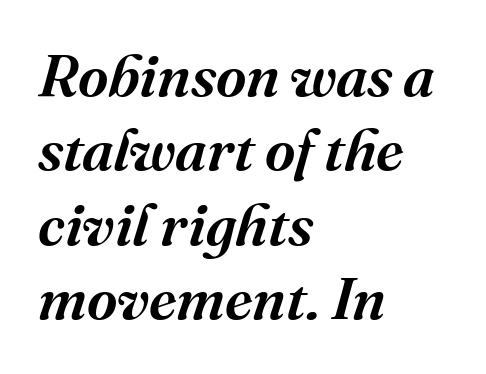
Is this a fixed-width face? No — the glyphs have proportional, varying widths. Notice how the passage keeps a crisp vertical edge on the left only. Successive baselines arrive at the customary interval. Italic? Definitely — the glyphs are oblique. Honestly, there is no underline to notice here at all.
